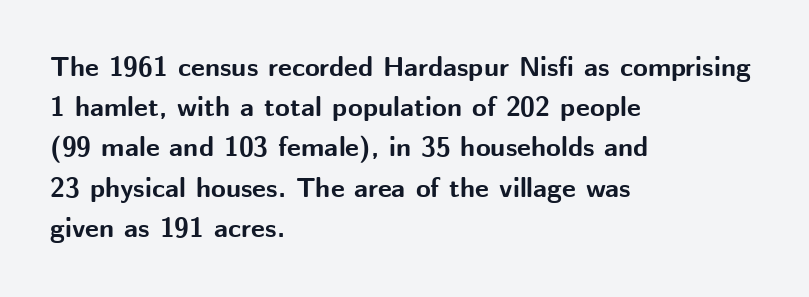
Q: Is the text bold? A: Yes.
Q: Is the text italic (slanted)? A: No, it is upright.
Q: Is the text underlined? A: No.
Q: How is the paragraph aligned? A: Left-aligned.
Q: Is the spacing between letters normal or unusually wide? A: Normal.
Q: Is the spacing between lines tight, normal or loose? A: Normal.
